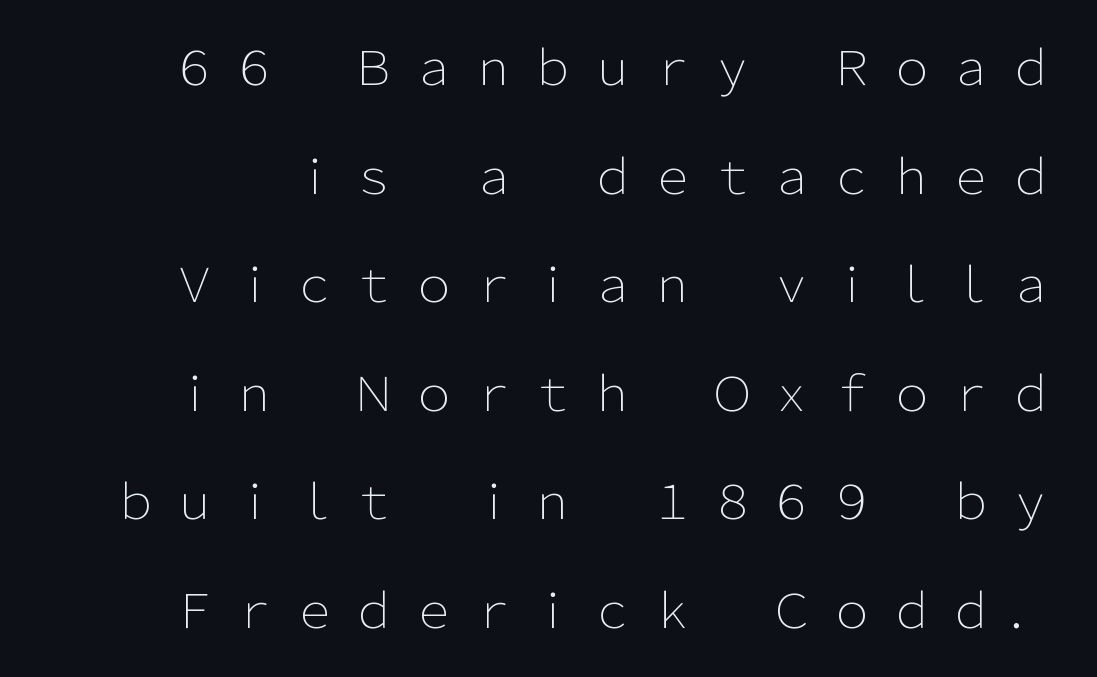
{"serif": "no", "italic": "no", "bold": "no", "weight": "light", "width": "normal", "stroke_contrast": "low", "x_height": "medium", "monospaced": "no", "underline": "no", "line_spacing": "loose", "line_spacing_ratio": 2.31, "letter_spacing": "wide", "letter_spacing_em": 0.27, "glyph_px": 47}
